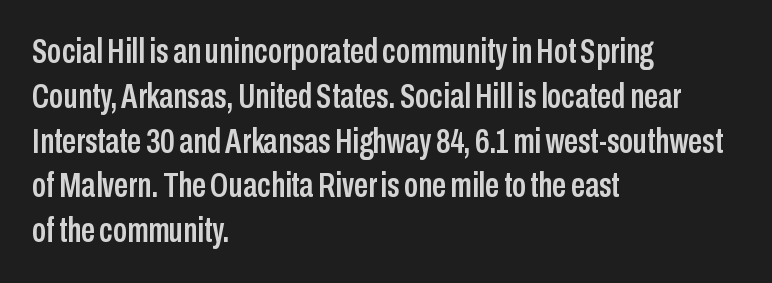
Q: Is the text italic (slanted)? A: No, it is upright.
Q: Is the typeface a serif or a sans-serif typeface? A: Sans-serif.
Q: Is the text underlined? A: No.
Q: How is the paragraph aligned? A: Left-aligned.
Q: Is the spacing between letters normal or unusually wide? A: Normal.
Q: Is the spacing between lines tight, normal or loose? A: Normal.
Q: Width (condensed, normal, or wide)? A: Condensed.
Q: Stroke contrast? A: Low.
Q: x-height? A: Medium.
Q: Monospaced? A: No.
